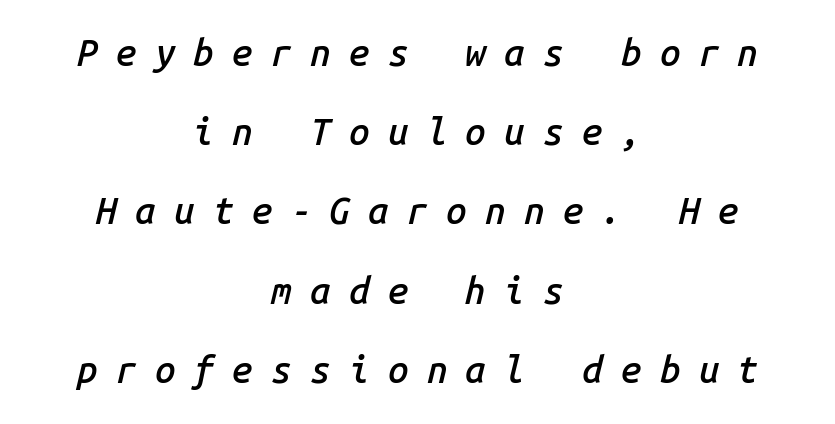
The image shows 37 px semibold type, italic (leaning right), monospaced; set centered, loose line spacing (2.14x), unusually wide letter spacing (+0.49 em), not underlined; low stroke contrast and a medium x-height.
